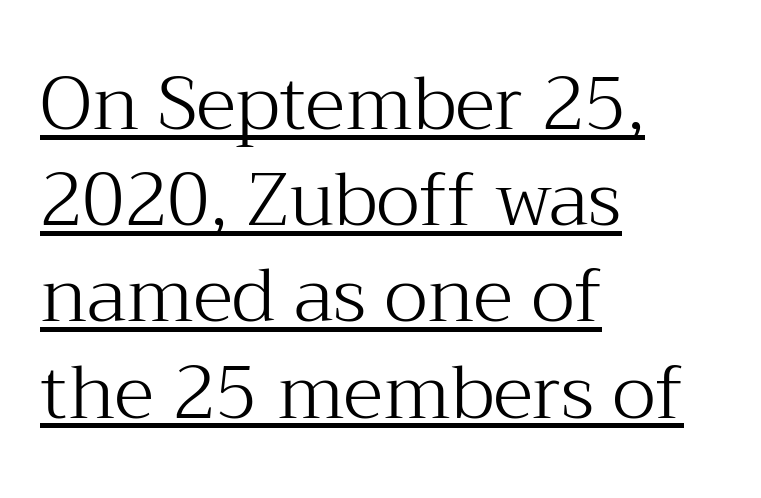
The image shows 74 px light serif type, upright; set left-aligned, normal line spacing (1.3x), normal letter spacing, underlined; medium stroke contrast and a medium x-height.
